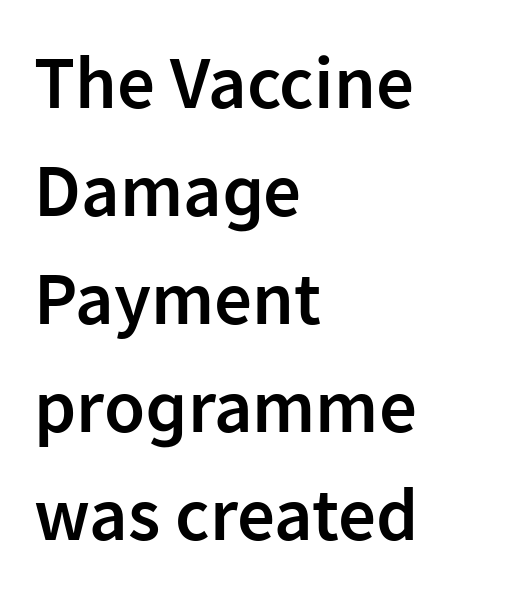
{"serif": "no", "italic": "no", "bold": "semi", "weight": "semibold", "width": "normal", "stroke_contrast": "low", "x_height": "medium", "monospaced": "no", "underline": "no", "align": "left", "line_spacing": "normal", "line_spacing_ratio": 1.44, "letter_spacing": "normal", "letter_spacing_em": 0.0, "glyph_px": 75}
